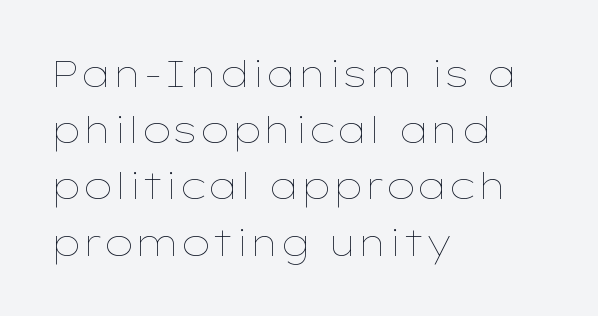
The image shows 37 px thin, wide type, upright; set left-aligned, normal line spacing (1.52x), normal letter spacing, not underlined; low stroke contrast and a medium x-height.
